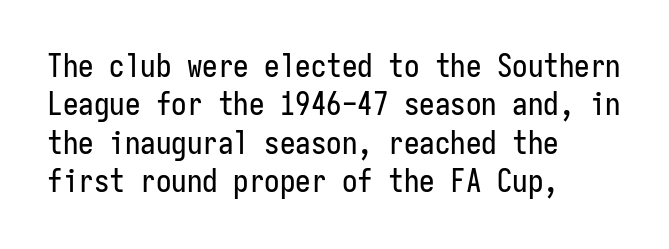
Quick note: underline off. Note the uniform advance width — an 'i' takes as much space as an 'm'. Designer's note — italics off, roman on. The tracking reads as untouched default to a designer's eye. The rag falls on the right side of this text block.
